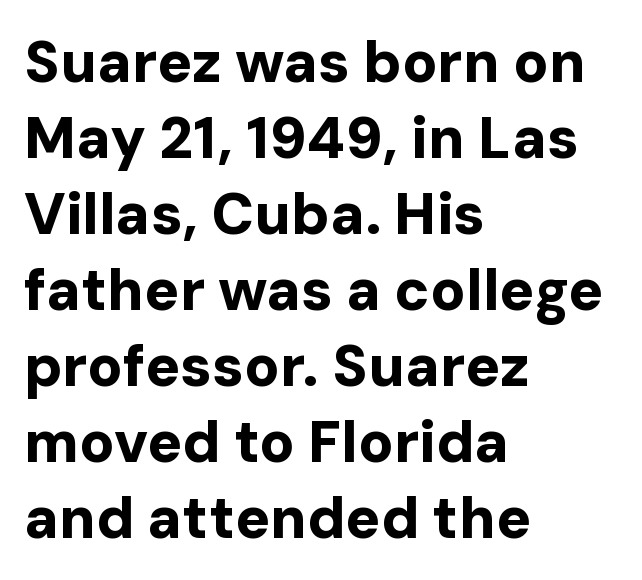
{"serif": "no", "italic": "no", "bold": "yes", "weight": "bold", "width": "normal", "stroke_contrast": "low", "x_height": "medium", "monospaced": "no", "underline": "no", "align": "left", "line_spacing": "normal", "line_spacing_ratio": 1.31, "letter_spacing": "normal", "letter_spacing_em": 0.0, "glyph_px": 58}
